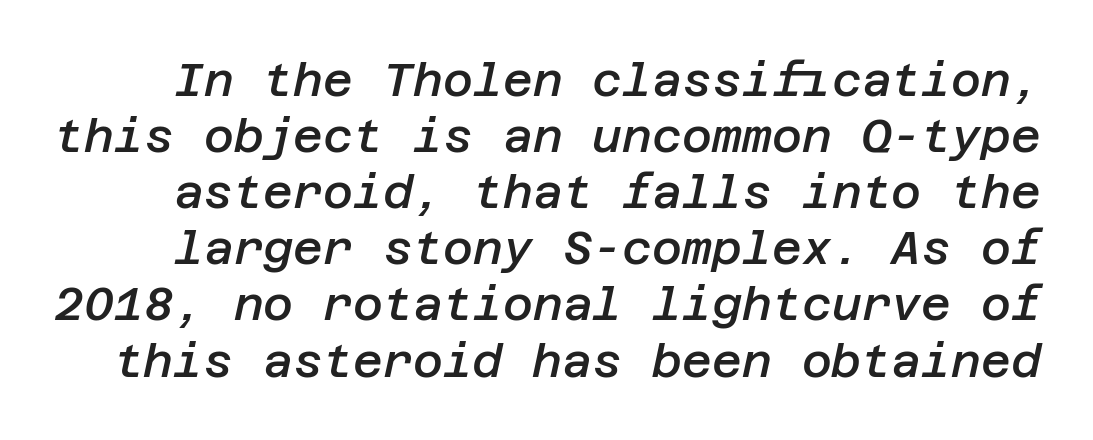
The image shows 46 px semibold type, italic (leaning right); set line spacing 1.22x, normal letter spacing, not underlined; low stroke contrast and a large x-height.
